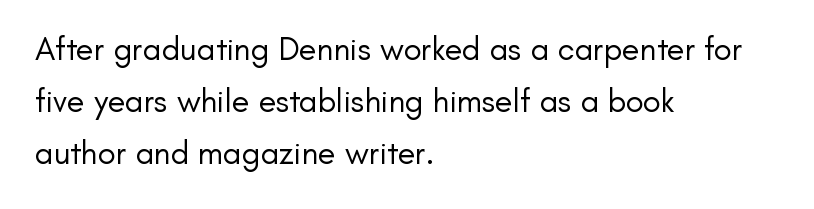
The image shows 33 px regular-weight sans-serif type, upright; set left-aligned, normal line spacing (1.58x), normal letter spacing, not underlined; low stroke contrast and a small x-height.
